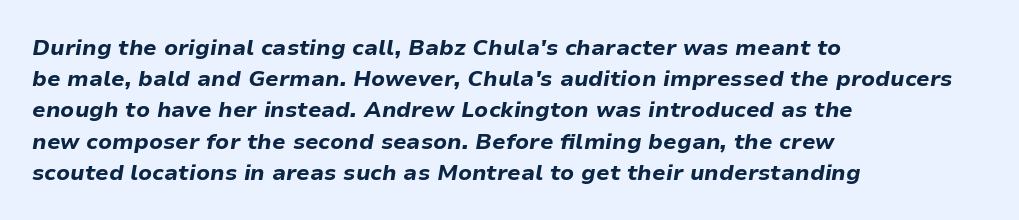
Q: Is the text bold? A: Yes.
Q: Is the text italic (slanted)? A: Yes, it leans right by about 9 degrees.
Q: Is the text underlined? A: No.
Q: How is the paragraph aligned? A: Left-aligned.
Q: Is the spacing between letters normal or unusually wide? A: Normal.
Q: Is the spacing between lines tight, normal or loose? A: Normal.
